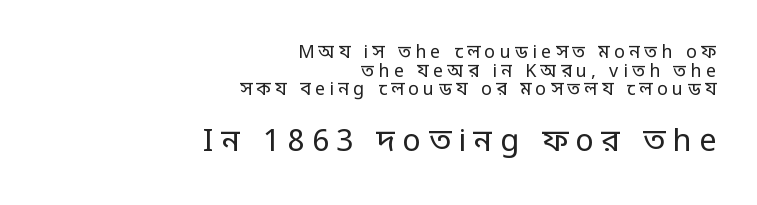
The image shows 31 px regular-weight, condensed sans-serif type, upright; set right-aligned, tight line spacing (1.04x), unusually wide letter spacing (+0.24 em), not underlined; the second (bottom) block is 1.72x larger; low stroke contrast.
